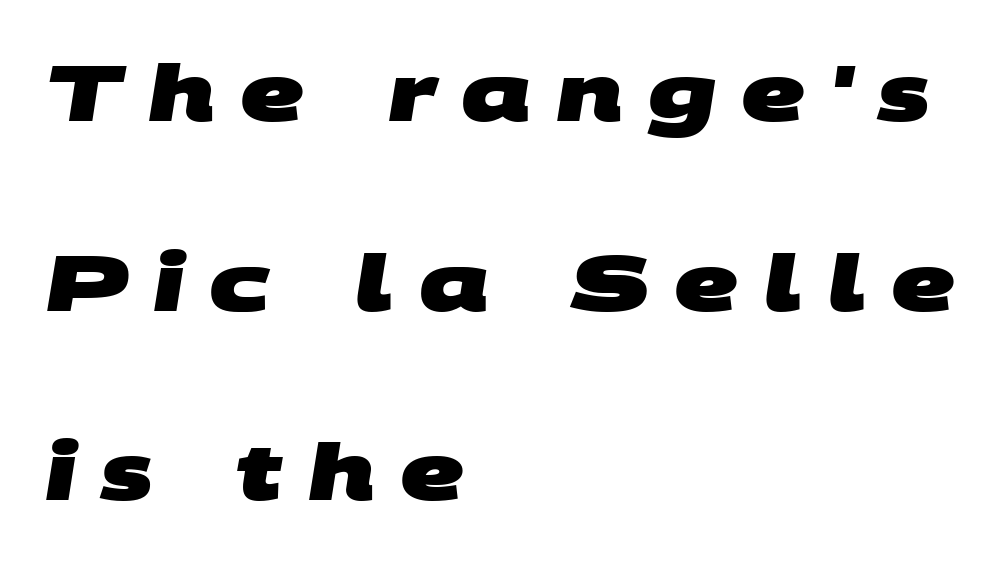
The tracking jumps out immediately: characters are airy and widely separated. Caption: multi-line text, flush left, ragged right. This sample trades compactness for vertical openness between lines. Here the designer chose a conventional face with non-uniform glyph widths. Classification — sans serif.
